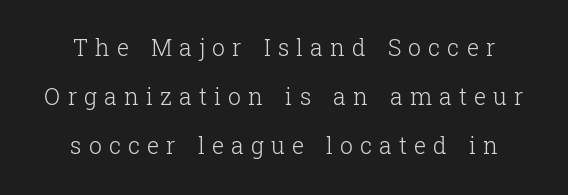
Letters rest on an invisible, unmarked baseline. Notice how the stems are strictly vertical — no italics here. The rag falls on both sides of this text block equally. Honestly, the letter spacing is so wide it's the main thing you notice. Is the stroke heavy? The answer is a plain regular-or-lighter.
